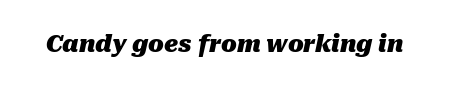
The image shows 23 px bold type, italic (leaning right); set normal letter spacing, not underlined.
